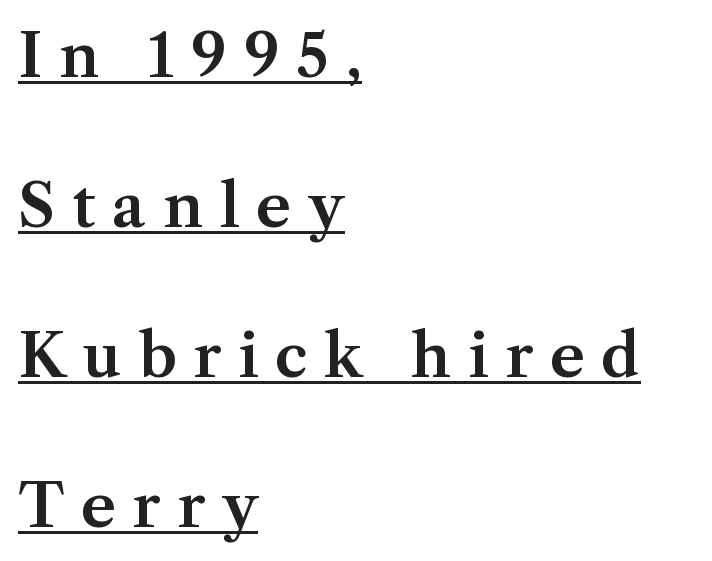
Q: Is the text italic (slanted)? A: No, it is upright.
Q: Is the typeface a serif or a sans-serif typeface? A: Serif.
Q: Is the text underlined? A: Yes.
Q: How is the paragraph aligned? A: Left-aligned.
Q: Is the spacing between letters normal or unusually wide? A: Unusually wide.
Q: Is the spacing between lines tight, normal or loose? A: Loose.
Q: Width (condensed, normal, or wide)? A: Normal.
Q: Stroke contrast? A: Medium.
Q: x-height? A: Medium.
Q: Monospaced? A: No.
